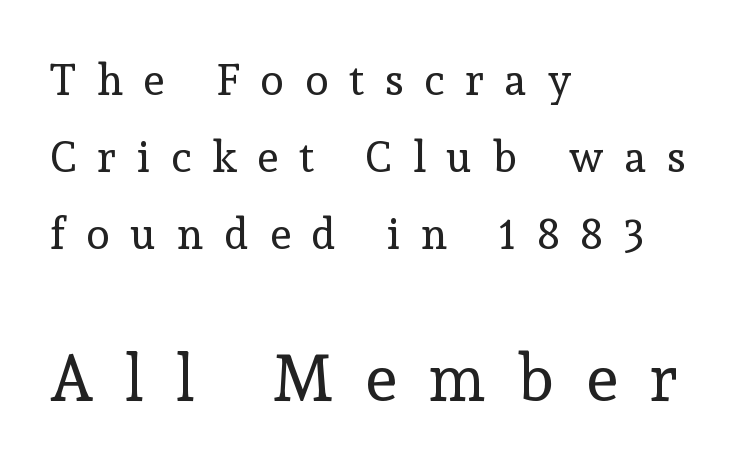
{"serif": "yes", "italic": "no", "bold": "no", "weight": "regular", "width": "normal", "x_height": "medium", "monospaced": "no", "underline": "no", "align": "left", "line_spacing_ratio": 1.79, "letter_spacing": "wide", "letter_spacing_em": 0.49, "larger_block": "second", "size_ratio": 1.51, "glyph_px": 65}
